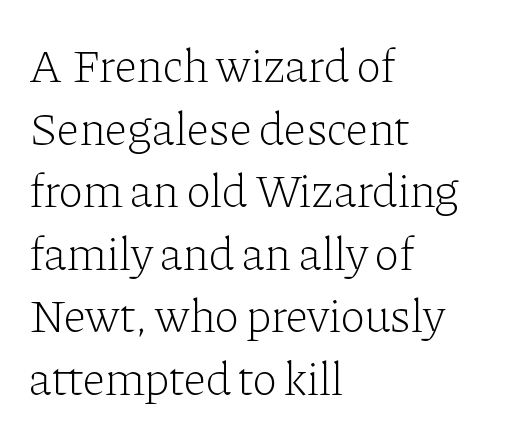
The image shows 47 px light serif type, upright; set left-aligned, normal line spacing (1.33x), normal letter spacing, not underlined; low stroke contrast and a medium x-height.
